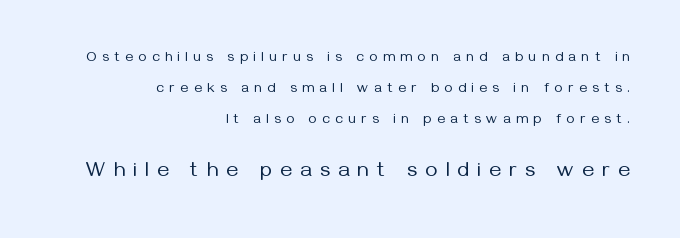
Q: Is the text bold? A: No.
Q: Is the text italic (slanted)? A: No, it is upright.
Q: Is the text underlined? A: No.
Q: How is the paragraph aligned? A: Right-aligned.
Q: Is the spacing between letters normal or unusually wide? A: Unusually wide.
Q: Is the spacing between lines tight, normal or loose? A: Loose.
Q: Which block of text is set in a larger size, the first (top) or the second (bottom)? A: The second (bottom) one.
